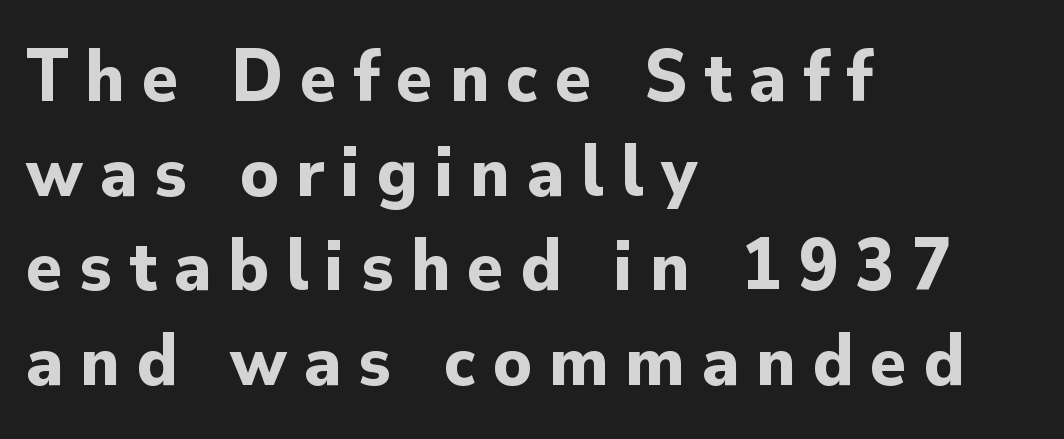
Q: Is the text bold? A: Yes.
Q: Is the text italic (slanted)? A: No, it is upright.
Q: Is the typeface a serif or a sans-serif typeface? A: Sans-serif.
Q: Is the text underlined? A: No.
Q: How is the paragraph aligned? A: Left-aligned.
Q: Is the spacing between letters normal or unusually wide? A: Unusually wide.
Q: Is the spacing between lines tight, normal or loose? A: Normal.
Q: Width (condensed, normal, or wide)? A: Normal.
Q: Stroke contrast? A: Low.
Q: x-height? A: Small.
Q: Monospaced? A: No.
